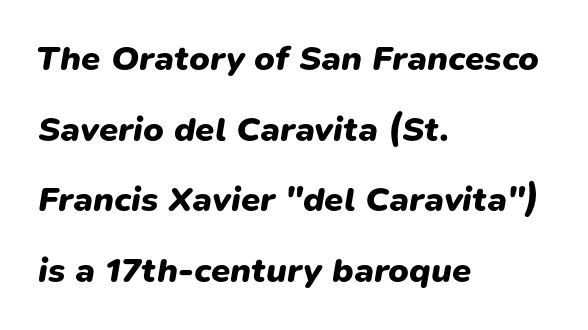
Widely set lines give the paragraph a tall, airy silhouette. These lines were composed using italics. Horizontal alignment here is leftward, the default for most running prose. Descenders are the only things crossing below the line.
